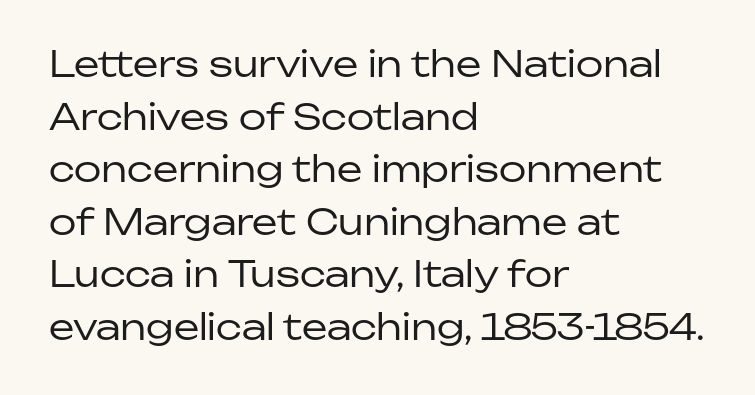
The image shows 36 px regular-weight sans-serif type, upright; set left-aligned, normal line spacing (1.46x), normal letter spacing, not underlined; low stroke contrast and a medium x-height.
